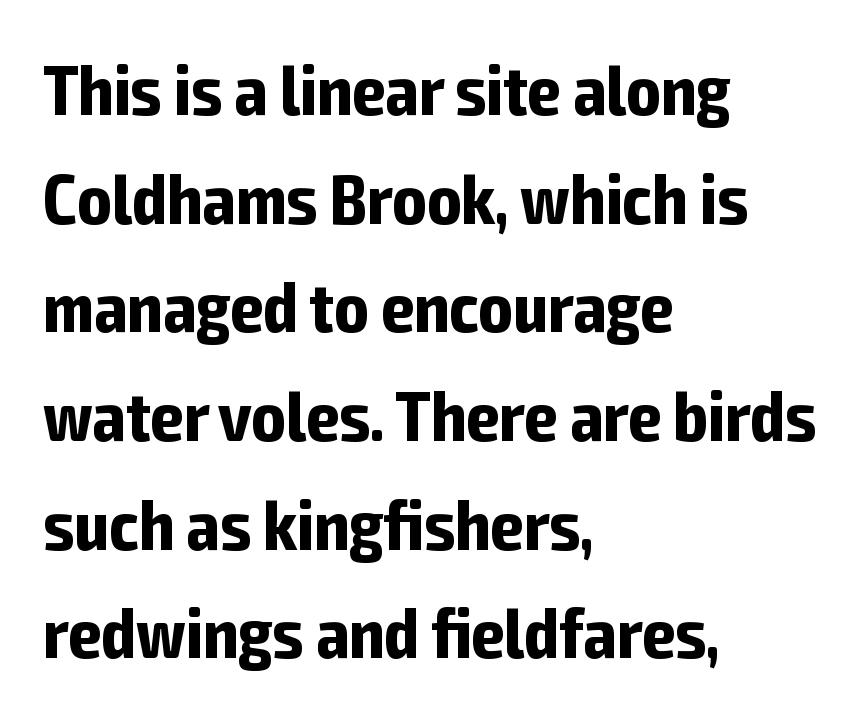
Vertical spacing — default. Pretty heavy lettering here — definitely bold. Check under the words: just untouched page. Casual observation: everything's shoved over to the left. Each letter keeps its own natural width here, so spacing adapts to shape.
